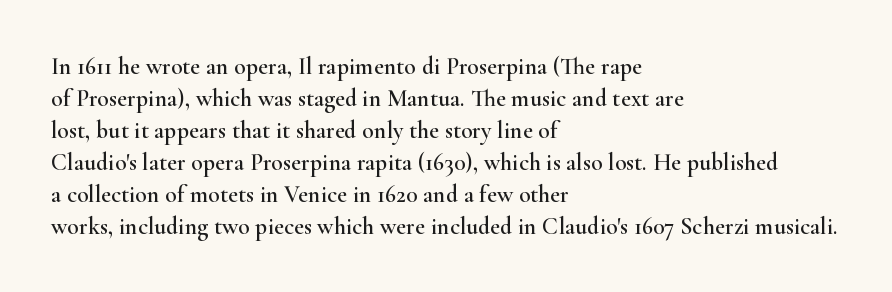
Q: Is the text italic (slanted)? A: No, it is upright.
Q: Is the text underlined? A: No.
Q: How is the paragraph aligned? A: Left-aligned.
Q: Is the spacing between letters normal or unusually wide? A: Normal.
Q: Is the spacing between lines tight, normal or loose? A: Normal.
